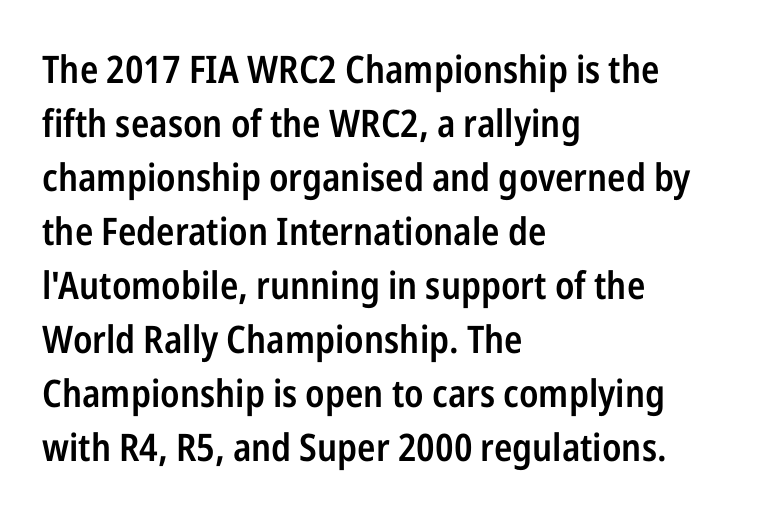
{"serif": "no", "italic": "no", "bold": "semi", "weight": "semibold", "width": "condensed", "stroke_contrast": "low", "x_height": "medium", "monospaced": "no", "underline": "no", "align": "left", "line_spacing": "normal", "line_spacing_ratio": 1.42, "letter_spacing": "normal", "letter_spacing_em": 0.0, "glyph_px": 38}
